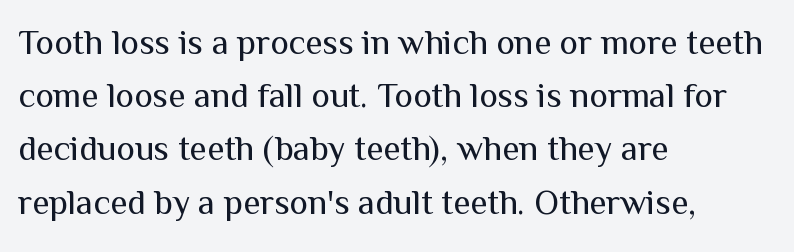
Rendered with straight, roman letterforms. A typesetter would call this proportional, since set widths differ per character. The rendering keeps characters at their native spacing. Visually the block forms a straight wall on the left and a jagged coastline on the right.
